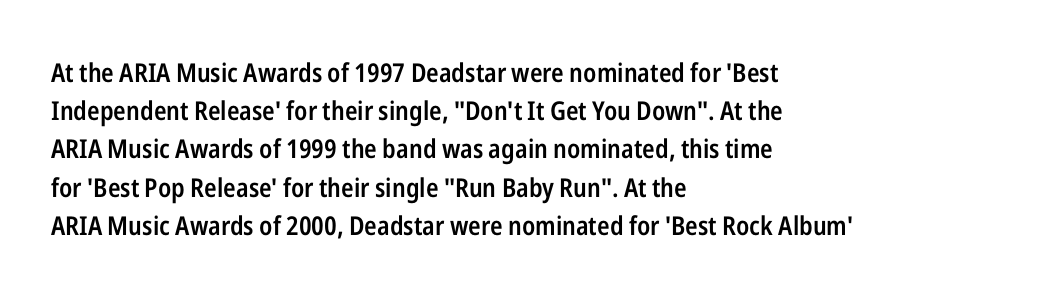
{"italic": "no", "bold": "semi", "underline": "no", "align": "left", "line_spacing": "normal", "line_spacing_ratio": 1.47, "letter_spacing": "normal", "letter_spacing_em": 0.0, "glyph_px": 26}
